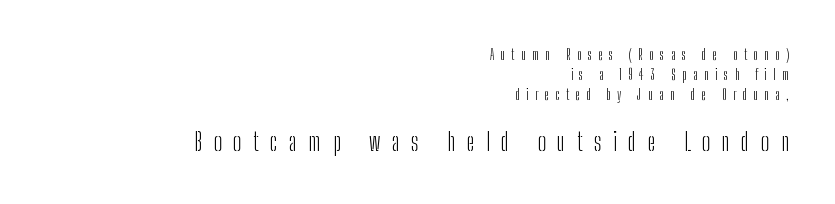
The image shows 25 px text type, upright; set right-aligned, normal line spacing (1.44x), unusually wide letter spacing (+0.46 em), not underlined; the second (bottom) block is 1.79x larger.
